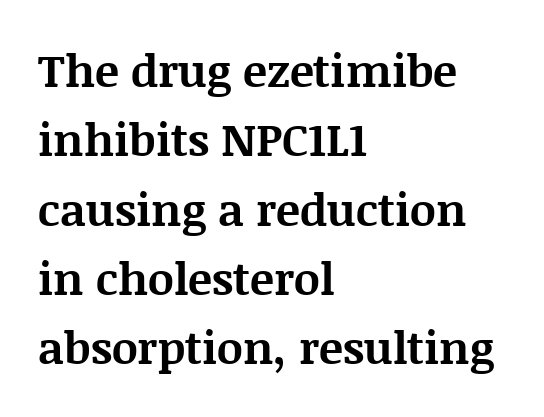
Q: Is the text bold? A: Yes.
Q: Is the text italic (slanted)? A: No, it is upright.
Q: Is the typeface a serif or a sans-serif typeface? A: Serif.
Q: Is the text underlined? A: No.
Q: How is the paragraph aligned? A: Left-aligned.
Q: Is the spacing between letters normal or unusually wide? A: Normal.
Q: Is the spacing between lines tight, normal or loose? A: Normal.
Q: Width (condensed, normal, or wide)? A: Normal.
Q: Stroke contrast? A: Medium.
Q: x-height? A: Large.
Q: Monospaced? A: No.
